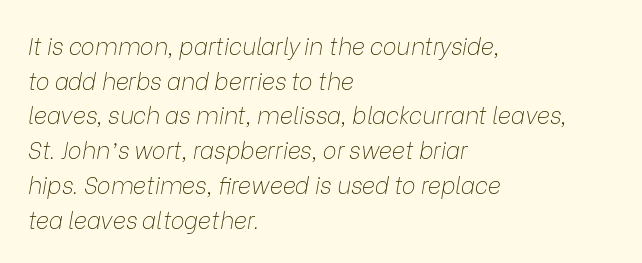
{"italic": "yes", "lean": "right", "slant_degrees": 9, "bold": "no", "underline": "no", "align": "left", "line_spacing": "normal", "line_spacing_ratio": 1.51, "letter_spacing": "normal", "letter_spacing_em": 0.0, "glyph_px": 23}
